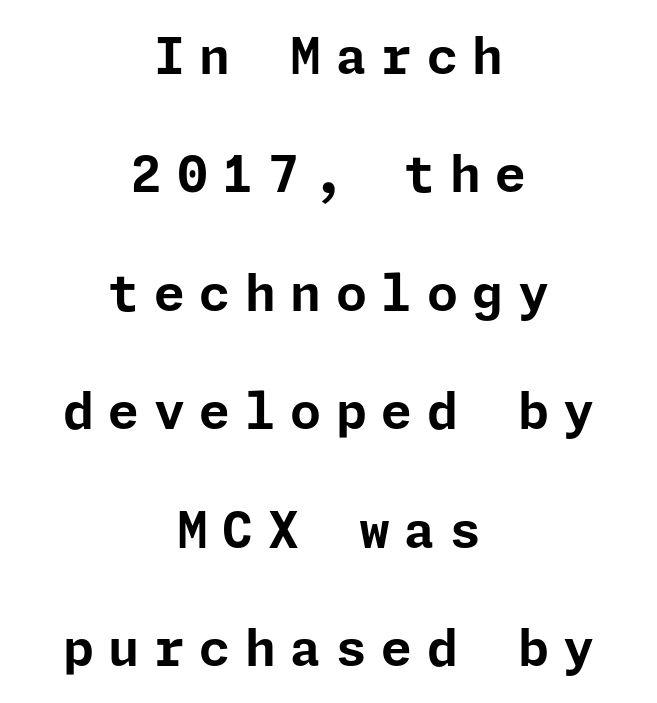
A centered setting, common on invitations and titles, is used for this passage. Thick stems and heavy bowls — unmistakably bold. A great deal of white space separates one row of letters from the next. The text was rendered using a sans face with plain stroke endings. The horizontal fit of the characters is loose and conspicuously gappy. The specimen omits any rule beneath the text block's lines.
